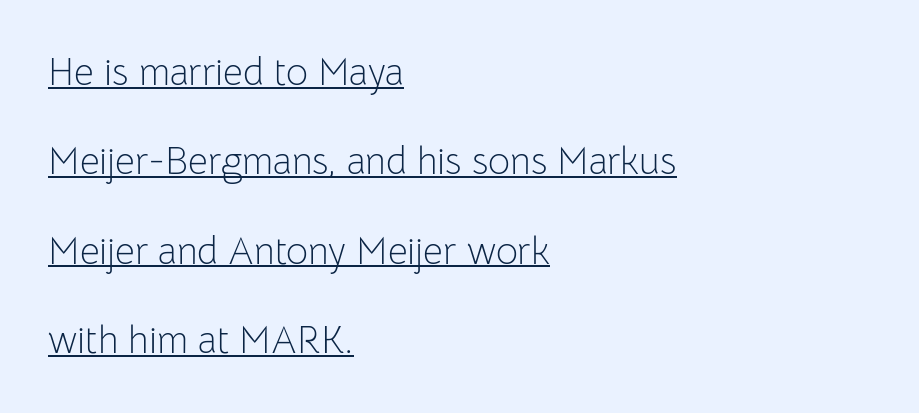
The image shows 38 px light sans-serif type, upright; set left-aligned, loose line spacing (2.35x), normal letter spacing, underlined; low stroke contrast and a medium x-height.
